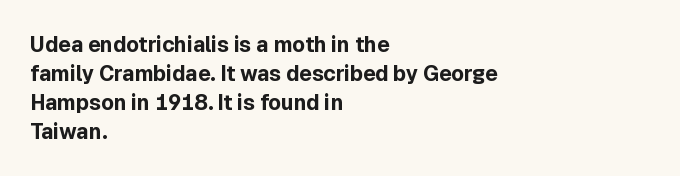
Q: Is the text bold? A: Yes.
Q: Is the text italic (slanted)? A: No, it is upright.
Q: Is the text underlined? A: No.
Q: How is the paragraph aligned? A: Left-aligned.
Q: Is the spacing between letters normal or unusually wide? A: Normal.
Q: Is the spacing between lines tight, normal or loose? A: Normal.
